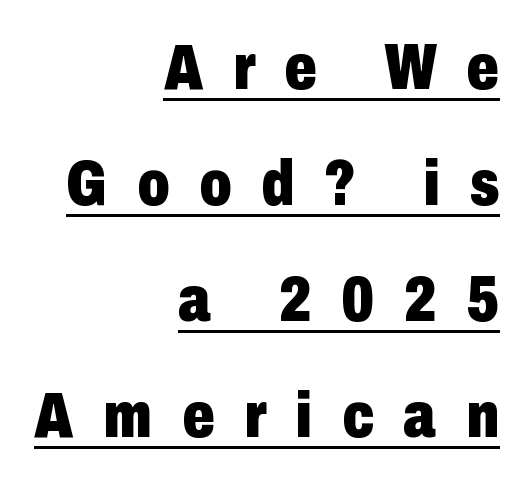
{"serif": "no", "italic": "no", "bold": "yes", "weight": "heavy", "width": "condensed", "stroke_contrast": "low", "x_height": "medium", "monospaced": "no", "underline": "yes", "align": "right", "line_spacing_ratio": 1.81, "letter_spacing": "wide", "letter_spacing_em": 0.46, "glyph_px": 64}
